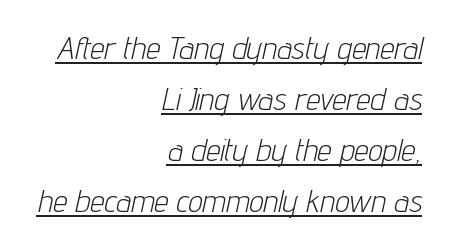
The image shows 32 px light, condensed type, italic (leaning right); set right-aligned, normal line spacing (1.59x), normal letter spacing, underlined; low stroke contrast and a medium x-height.
